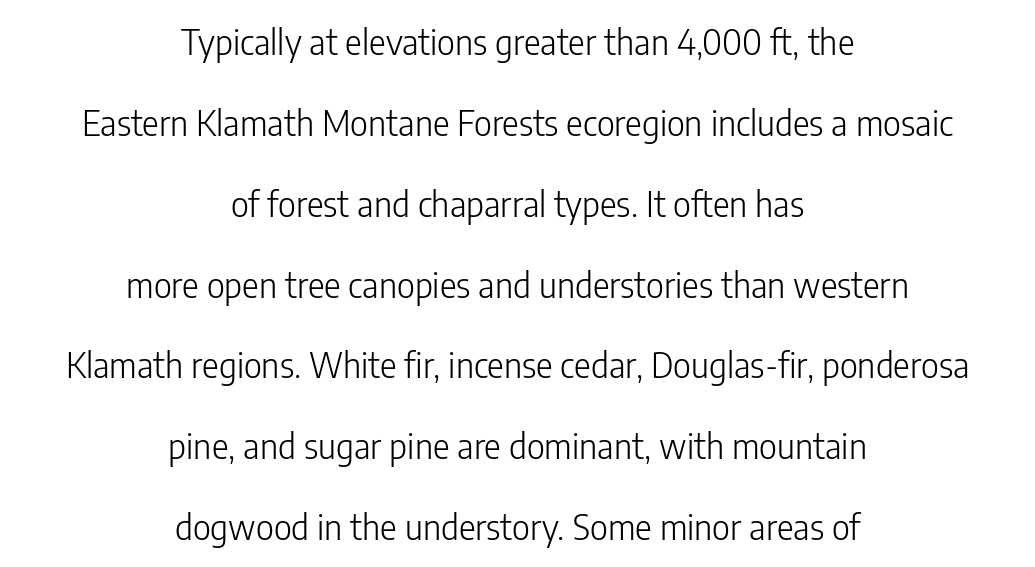
{"serif": "no", "italic": "no", "bold": "no", "weight": "light", "width": "condensed", "stroke_contrast": "low", "x_height": "medium", "monospaced": "no", "underline": "no", "align": "center", "line_spacing": "loose", "line_spacing_ratio": 2.31, "letter_spacing": "normal", "letter_spacing_em": 0.0, "glyph_px": 35}
